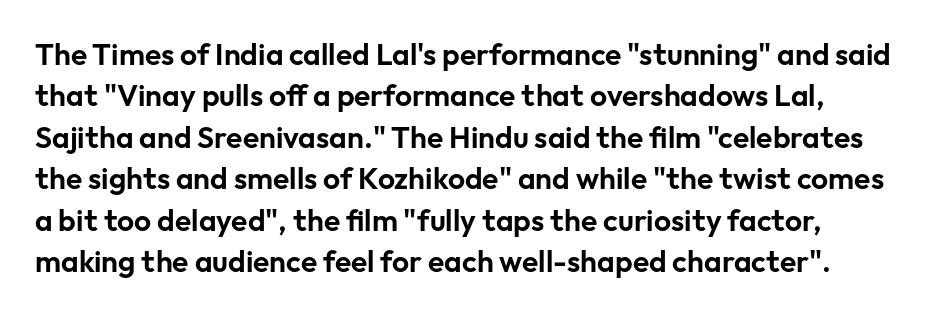
The image shows 30 px sans-serif type, upright; set normal line spacing (1.38x), normal letter spacing, not underlined; low stroke contrast and a medium x-height.
